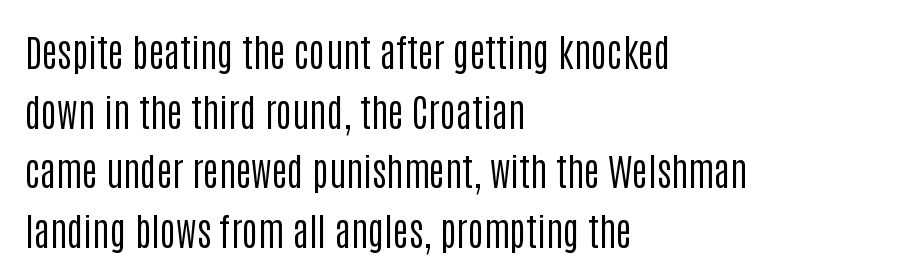
The image shows 38 px regular-weight, condensed sans-serif type, upright; set left-aligned, normal line spacing (1.57x), normal letter spacing, not underlined; low stroke contrast and a large x-height.
